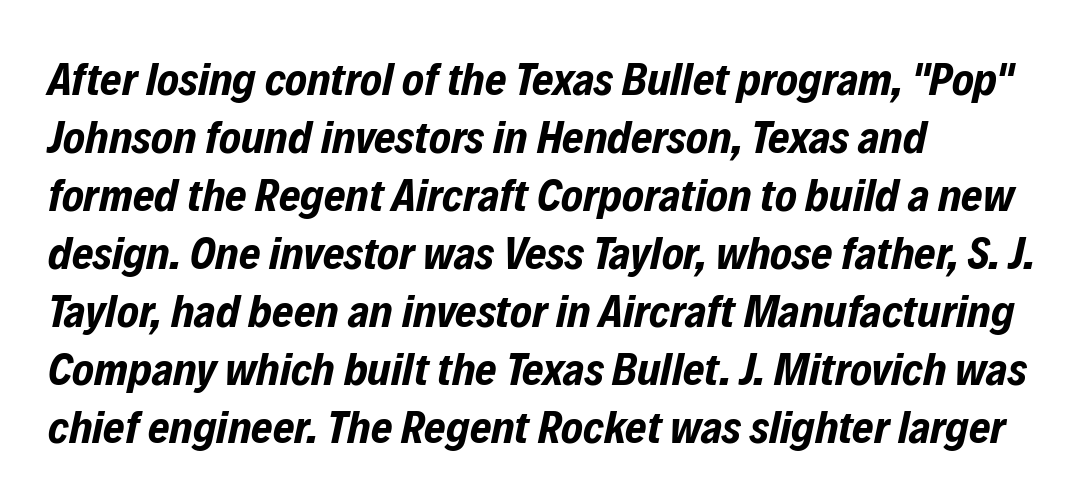
Varying glyph widths throughout — classic text-font behaviour. Strokes here are thick enough to call this a true bold. The letters are slanted; this is an italic face. Successive baselines arrive at the customary interval. The tracking reads as untouched default to a designer's eye.
